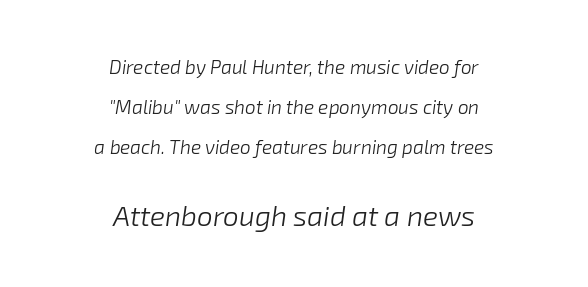
Q: Is the text bold? A: No.
Q: Is the text italic (slanted)? A: Yes, it leans right by about 8 degrees.
Q: Is the text underlined? A: No.
Q: How is the paragraph aligned? A: Centered.
Q: Is the spacing between letters normal or unusually wide? A: Normal.
Q: Is the spacing between lines tight, normal or loose? A: Loose.
Q: Which block of text is set in a larger size, the first (top) or the second (bottom)? A: The second (bottom) one.
Q: Width (condensed, normal, or wide)? A: Normal.
Q: Stroke contrast? A: Low.
Q: x-height? A: Medium.
Q: Monospaced? A: No.
